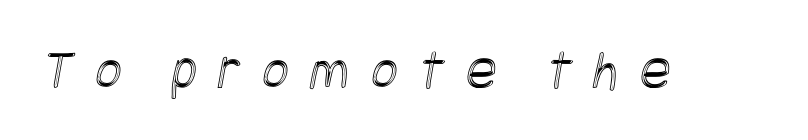
The image shows 57 px condensed type; set unusually wide letter spacing (+0.38 em), not underlined; a large x-height.
